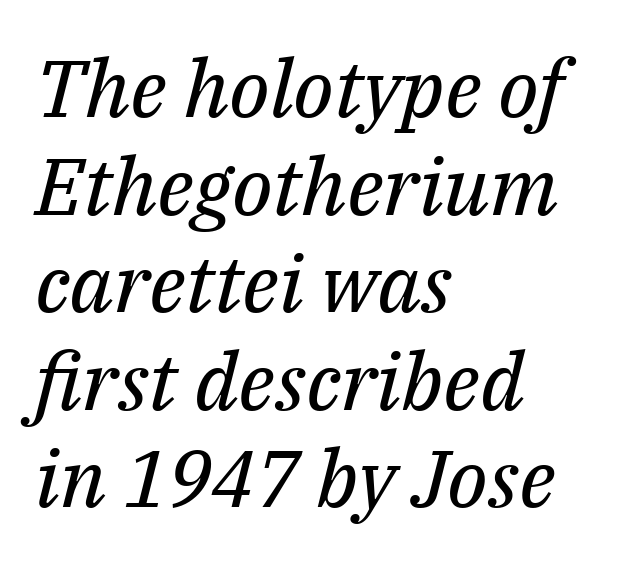
The image shows 80 px regular-weight serif type, italic (leaning right); set left-aligned, line spacing 1.22x, normal letter spacing, not underlined; medium stroke contrast and a medium x-height.
